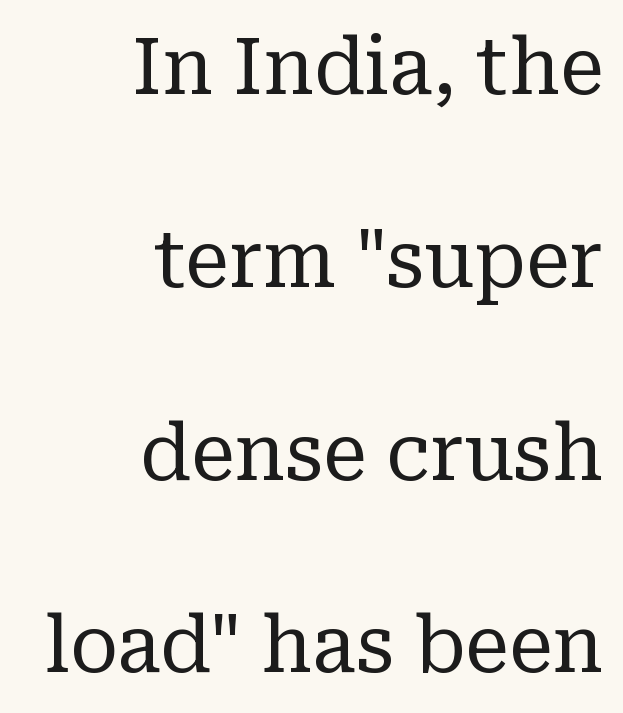
{"serif": "yes", "italic": "no", "bold": "no", "weight": "regular", "width": "normal", "stroke_contrast": "low", "x_height": "medium", "monospaced": "no", "underline": "no", "align": "right", "line_spacing": "loose", "line_spacing_ratio": 2.44, "letter_spacing": "normal", "letter_spacing_em": 0.0, "glyph_px": 79}
